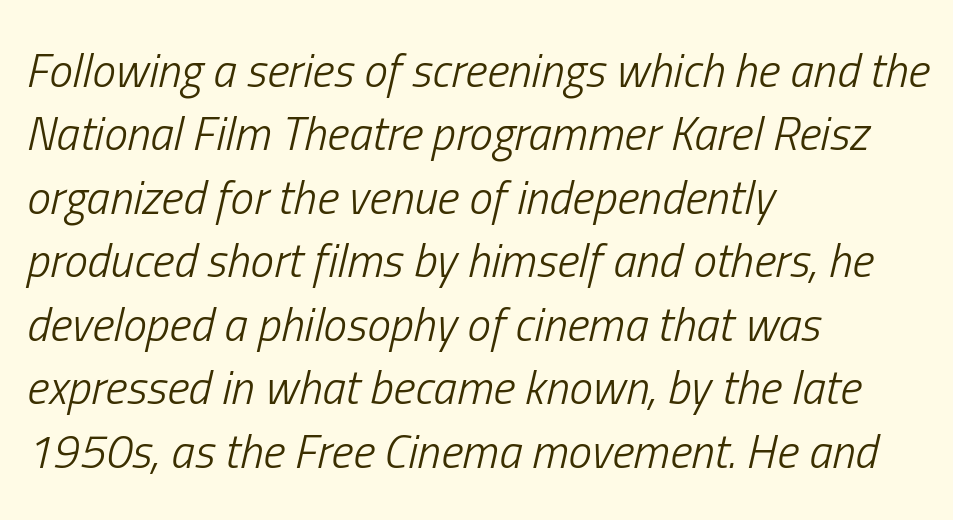
The image shows 47 px light, condensed type, italic (leaning right); set left-aligned, normal line spacing (1.35x), normal letter spacing, not underlined; low stroke contrast and a medium x-height.
